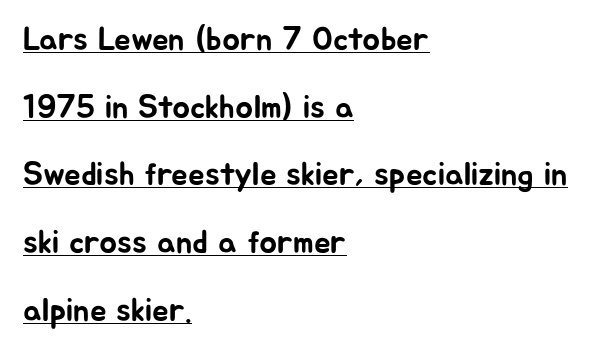
Q: Is the text italic (slanted)? A: No, it is upright.
Q: Is the typeface a serif or a sans-serif typeface? A: Sans-serif.
Q: Is the text underlined? A: Yes.
Q: How is the paragraph aligned? A: Left-aligned.
Q: Is the spacing between letters normal or unusually wide? A: Normal.
Q: Is the spacing between lines tight, normal or loose? A: Loose.
Q: Width (condensed, normal, or wide)? A: Normal.
Q: Stroke contrast? A: Low.
Q: x-height? A: Medium.
Q: Monospaced? A: No.
